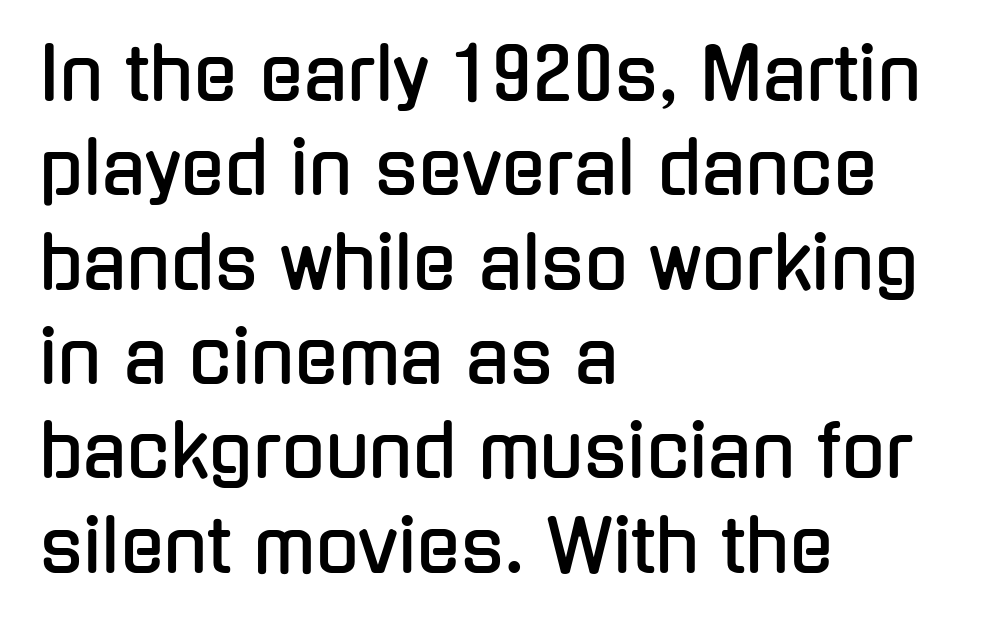
Looks like regular typesetting: each glyph gets only the width it needs. Only glyphs here, with clear space below each row. I'd call this a sans setting — the letters go barefoot. Tall strokes in this sample are plumb rather than angled. Here the glyphs are tracked normally, forming tight word shapes. Leftover space on each line is placed entirely after the last word.
